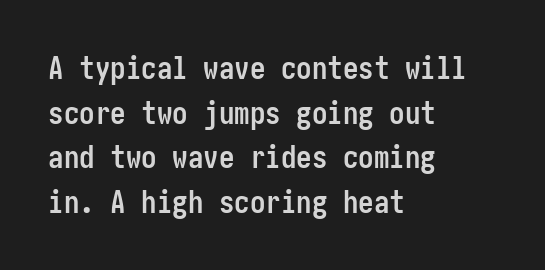
Beneath every word, the page is bare. The letters sit at their default tracking, neither squeezed nor spread. Examine the stroke ends and you'll find no serifs. The rag falls on the right side of this text block. Typographic density is high because the face is bold. Nope, not italic — everything's standing straight.
